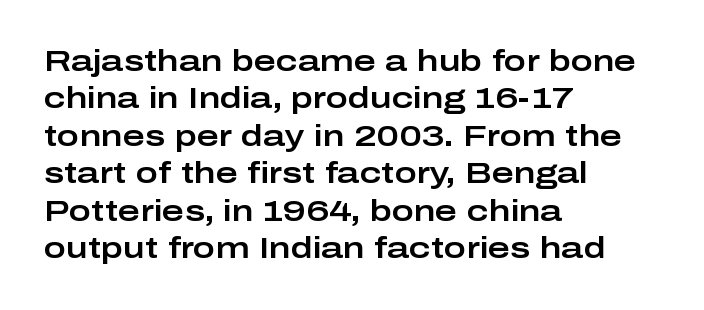
{"serif": "no", "italic": "no", "width": "wide", "stroke_contrast": "low", "x_height": "medium", "monospaced": "no", "underline": "no", "align": "left", "line_spacing": "normal", "line_spacing_ratio": 1.25, "letter_spacing": "normal", "letter_spacing_em": 0.0, "glyph_px": 30}
